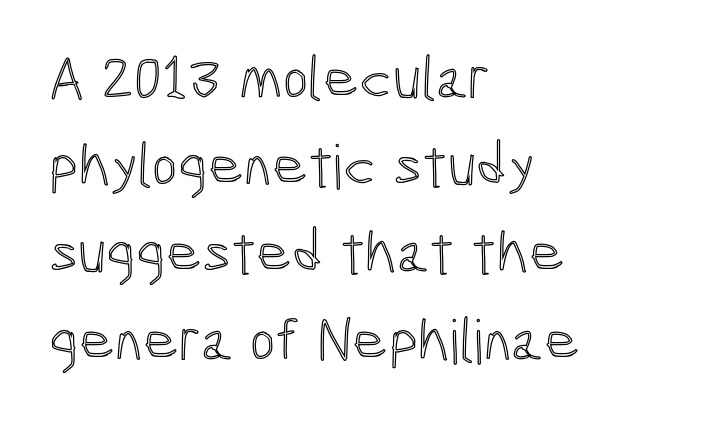
Note the varied advance widths — an 'i' is clearly narrower than an 'm'. Look at the tracking — it's just the regular setting, nothing added. A bare baseline throughout the passage. The block of text has a typical density, with ordinary space between rows. If you drew a ruler down the left edge, every line would touch it. Does the lettering tilt? It doesn't — this is upright.
